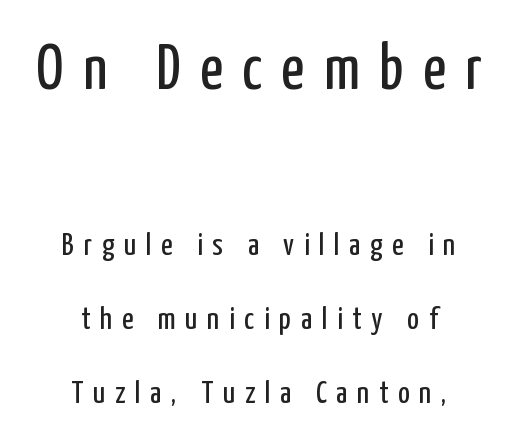
This rendering features lettering with no underline. The lines are quadded center. The upper block of text is set noticeably larger than the block beneath it. The rendering inserts visible extra space after every character. The characters are drawn with everyday or finer stroke widths. A typesetter would call this leading open, well beyond the default.
